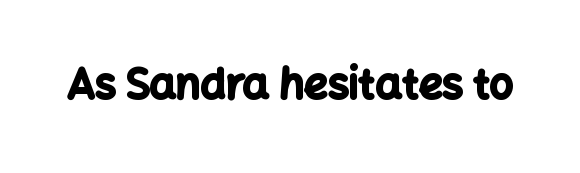
Q: Is the text bold? A: Yes.
Q: Is the text italic (slanted)? A: No, it is upright.
Q: Is the typeface a serif or a sans-serif typeface? A: Sans-serif.
Q: Is the text underlined? A: No.
Q: Is the spacing between letters normal or unusually wide? A: Normal.
Q: Width (condensed, normal, or wide)? A: Normal.
Q: Stroke contrast? A: Low.
Q: x-height? A: Medium.
Q: Monospaced? A: No.
